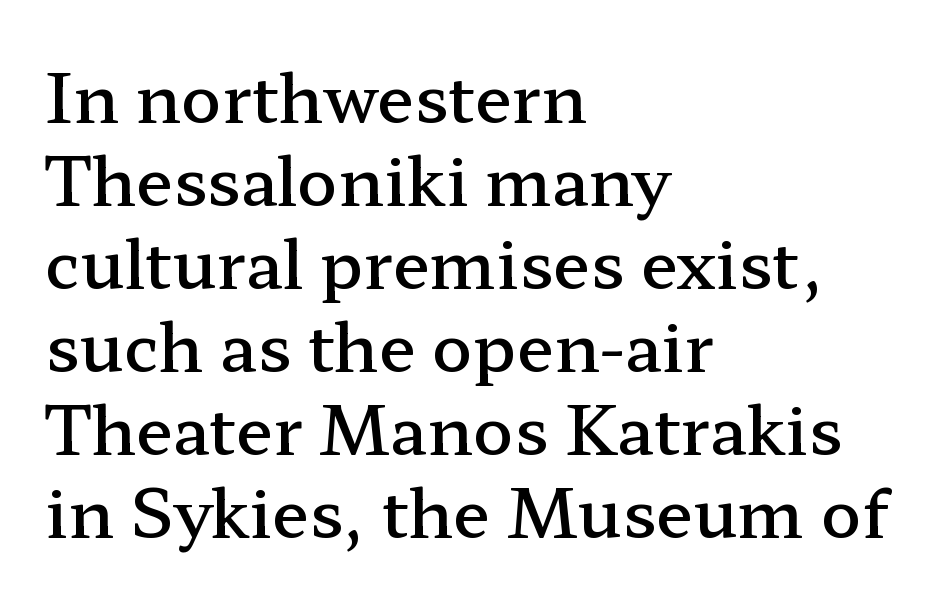
The image shows 67 px semibold, wide serif type, upright; set left-aligned, line spacing 1.24x, normal letter spacing, not underlined; low stroke contrast and a medium x-height.
